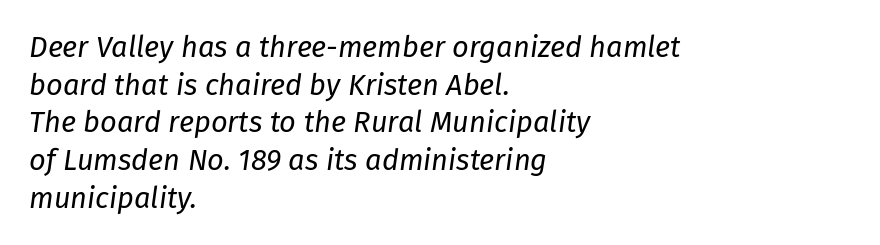
Q: Is the text bold? A: No.
Q: Is the text italic (slanted)? A: Yes, it leans right by about 8 degrees.
Q: Is the text underlined? A: No.
Q: How is the paragraph aligned? A: Left-aligned.
Q: Is the spacing between letters normal or unusually wide? A: Normal.
Q: Is the spacing between lines tight, normal or loose? A: Normal.
Q: Width (condensed, normal, or wide)? A: Normal.
Q: Stroke contrast? A: Low.
Q: x-height? A: Medium.
Q: Monospaced? A: No.
